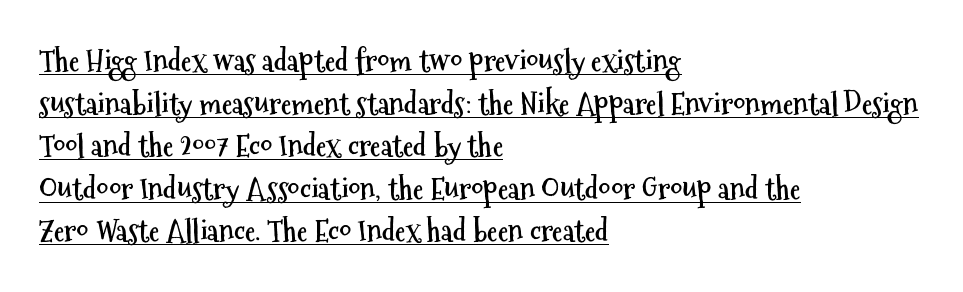
The image shows 30 px semibold, condensed sans-serif type, upright; set left-aligned, normal line spacing (1.42x), normal letter spacing, underlined; medium stroke contrast and a medium x-height.
